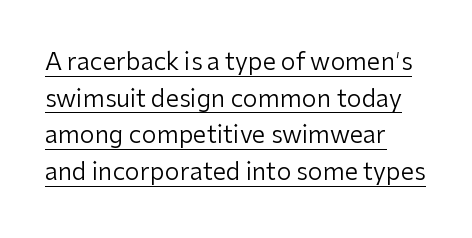
Somebody hit Ctrl+U on this one — the words are underlined. Characters remain perfectly vertical along every line. Reading down the block, your eye returns to a fixed left position each line. The letters sit at their default tracking, neither squeezed nor spread. Summary of vertical rhythm: regular, with standard interline spacing. Stroke mass is kept to a normal reading level or below.
